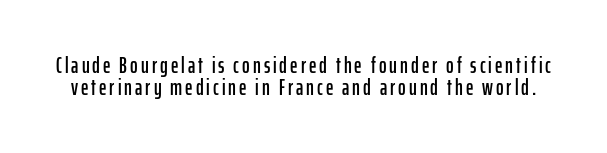
{"italic": "no", "underline": "no", "line_spacing": "tight", "line_spacing_ratio": 0.96, "glyph_px": 23}
